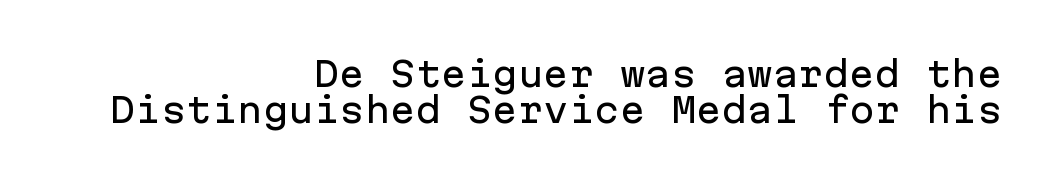
The typography opts for an upright posture over an oblique one. Each letter, wide or thin by design, is forced into the same width here. These lines are composed in type without serifs. Typeset ragged left — the right edge is the straight one. Closely set lines give the paragraph a compact silhouette. Beneath every word, the page is bare.
